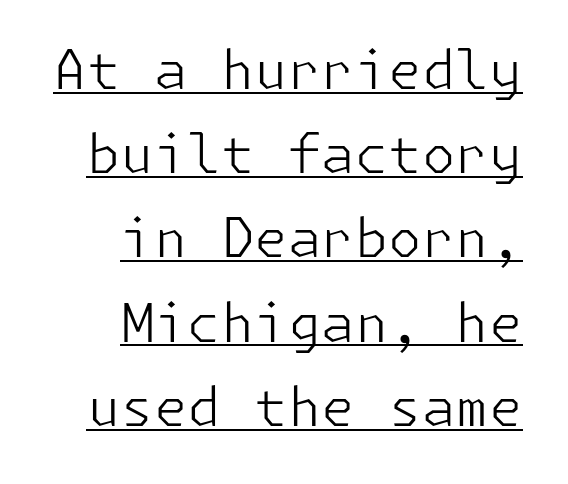
These characters rest on top of a visible drawn line. Does the leading feel generous? No, just average. The ragged edge is on the left, which tells us the setting is flush right. Does extra space separate the letters? No, they use regular spacing. Type style note: lacks serifs. Counters stay open thanks to moderate or lighter strokes.
